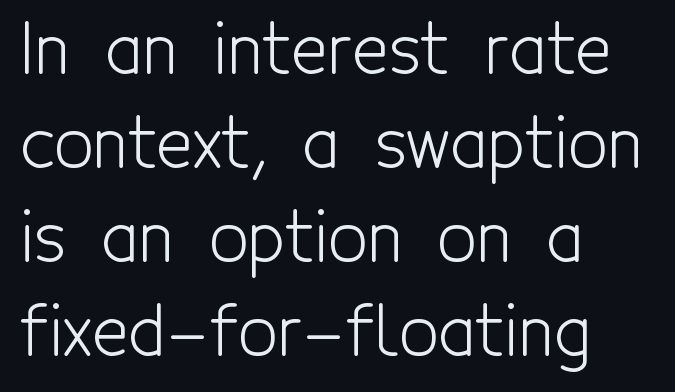
Q: Is the text bold? A: No.
Q: Is the text italic (slanted)? A: No, it is upright.
Q: Is the typeface a serif or a sans-serif typeface? A: Sans-serif.
Q: Is the text underlined? A: No.
Q: How is the paragraph aligned? A: Left-aligned.
Q: Is the spacing between letters normal or unusually wide? A: Normal.
Q: Is the spacing between lines tight, normal or loose? A: Normal.
Q: Width (condensed, normal, or wide)? A: Condensed.
Q: x-height? A: Medium.
Q: Monospaced? A: No.
